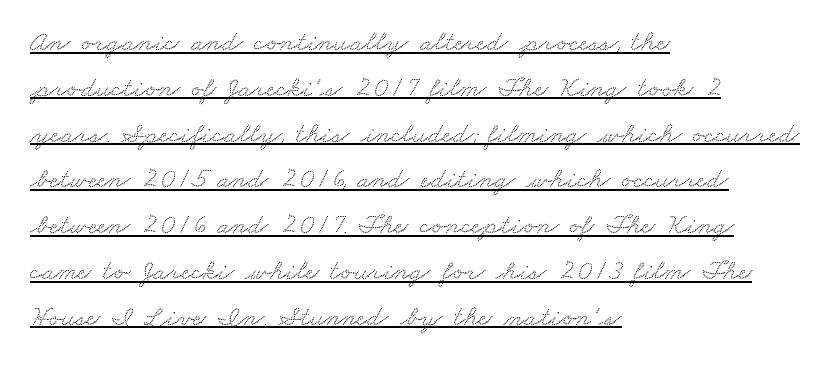
{"serif": "yes", "width": "wide", "stroke_contrast": "low", "x_height": "small", "monospaced": "no", "underline": "yes", "align": "left", "line_spacing": "normal", "line_spacing_ratio": 1.58, "letter_spacing": "normal", "letter_spacing_em": 0.0, "glyph_px": 29}
